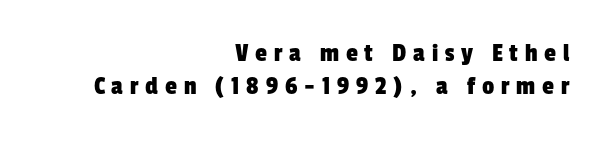
The image shows 27 px text type; set right-aligned, line spacing 1.24x, unusually wide letter spacing (+0.25 em), not underlined.
